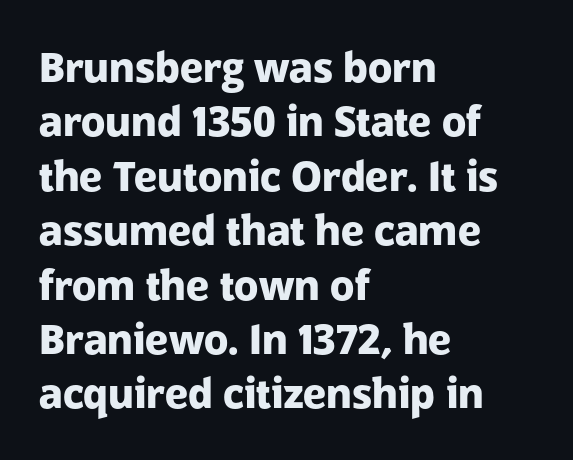
The image shows 40 px heavy sans-serif type, upright; set left-aligned, normal line spacing (1.36x), normal letter spacing, not underlined; low stroke contrast and a medium x-height.
